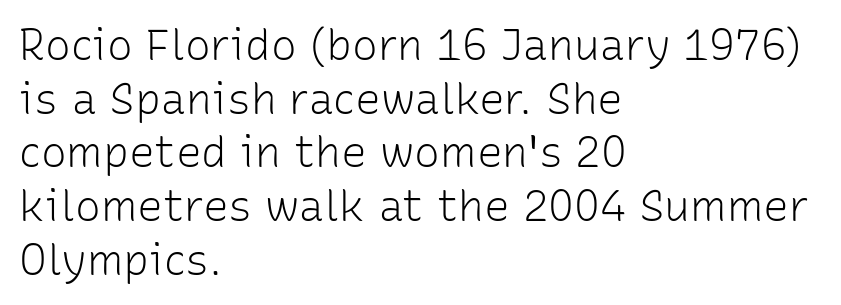
Q: Is the text bold? A: No.
Q: Is the text italic (slanted)? A: No, it is upright.
Q: Is the typeface a serif or a sans-serif typeface? A: Sans-serif.
Q: Is the text underlined? A: No.
Q: How is the paragraph aligned? A: Left-aligned.
Q: Is the spacing between letters normal or unusually wide? A: Normal.
Q: Is the spacing between lines tight, normal or loose? A: Normal.
Q: Width (condensed, normal, or wide)? A: Normal.
Q: Stroke contrast? A: Low.
Q: x-height? A: Medium.
Q: Monospaced? A: No.
